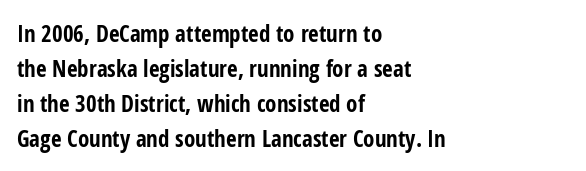
Q: Is the text bold? A: Yes.
Q: Is the text italic (slanted)? A: No, it is upright.
Q: Is the text underlined? A: No.
Q: How is the paragraph aligned? A: Left-aligned.
Q: Is the spacing between letters normal or unusually wide? A: Normal.
Q: Is the spacing between lines tight, normal or loose? A: Normal.
